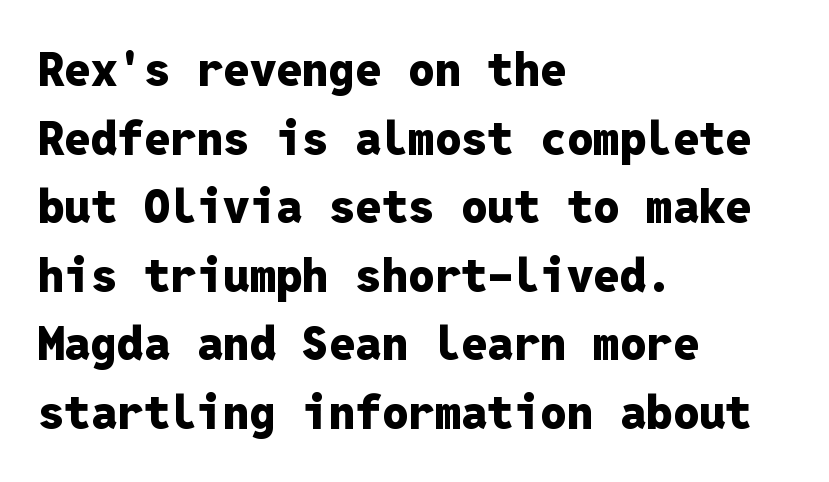
{"serif": "no", "italic": "no", "bold": "yes", "weight": "heavy", "width": "normal", "stroke_contrast": "low", "x_height": "medium", "monospaced": "yes", "underline": "no", "align": "left", "line_spacing": "normal", "line_spacing_ratio": 1.46, "letter_spacing": "normal", "letter_spacing_em": 0.0, "glyph_px": 47}
